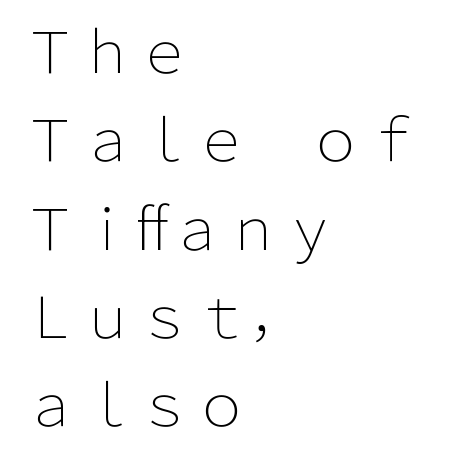
Q: Is the text bold? A: No.
Q: Is the text italic (slanted)? A: No, it is upright.
Q: Is the typeface a serif or a sans-serif typeface? A: Sans-serif.
Q: Is the text underlined? A: No.
Q: How is the paragraph aligned? A: Left-aligned.
Q: Is the spacing between letters normal or unusually wide? A: Normal.
Q: Is the spacing between lines tight, normal or loose? A: Normal.
Q: Width (condensed, normal, or wide)? A: Normal.
Q: Stroke contrast? A: Low.
Q: x-height? A: Medium.
Q: Monospaced? A: No.
